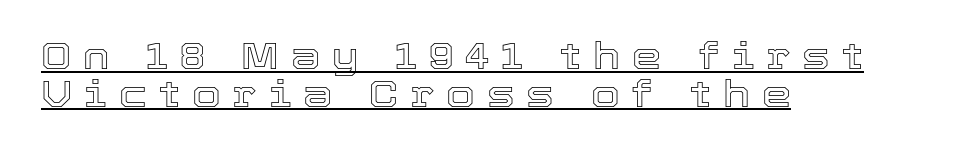
Character widths vary here, with narrow letters taking less room than wide ones. Short and long lines alike share a common starting point at left. When letters stand straight like this, we call the style roman or upright. The lettering is marked with a stroke running underneath it. This block would grow much taller if given ordinary leading; it's compressed now.
